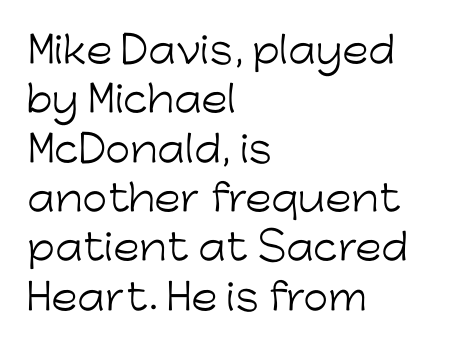
Q: Is the text bold? A: No.
Q: Is the text italic (slanted)? A: No, it is upright.
Q: Is the typeface a serif or a sans-serif typeface? A: Sans-serif.
Q: Is the text underlined? A: No.
Q: How is the paragraph aligned? A: Left-aligned.
Q: Is the spacing between letters normal or unusually wide? A: Normal.
Q: Is the spacing between lines tight, normal or loose? A: Normal.
Q: Width (condensed, normal, or wide)? A: Normal.
Q: Stroke contrast? A: Low.
Q: x-height? A: Medium.
Q: Monospaced? A: No.
